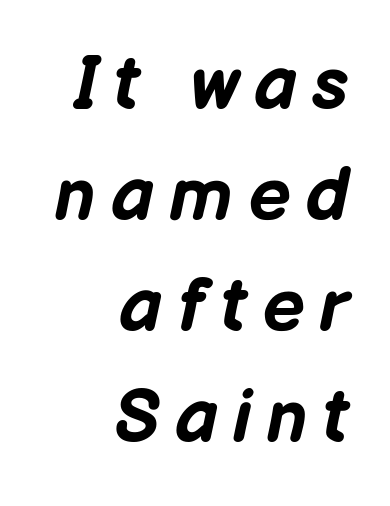
The rendering anchors every line to the right-hand side. Every letter is thick-stroked: bold, no question. Designer's note — italics engaged. Underline: absent. Reading down the column, the eye jumps a familiar distance to each next line.
